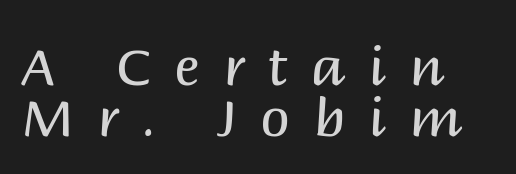
{"serif": "no", "bold": "no", "weight": "regular", "width": "normal", "stroke_contrast": "medium", "x_height": "large", "monospaced": "no", "underline": "no", "align": "left", "line_spacing": "tight", "line_spacing_ratio": 0.97, "letter_spacing": "wide", "letter_spacing_em": 0.44, "glyph_px": 53}
